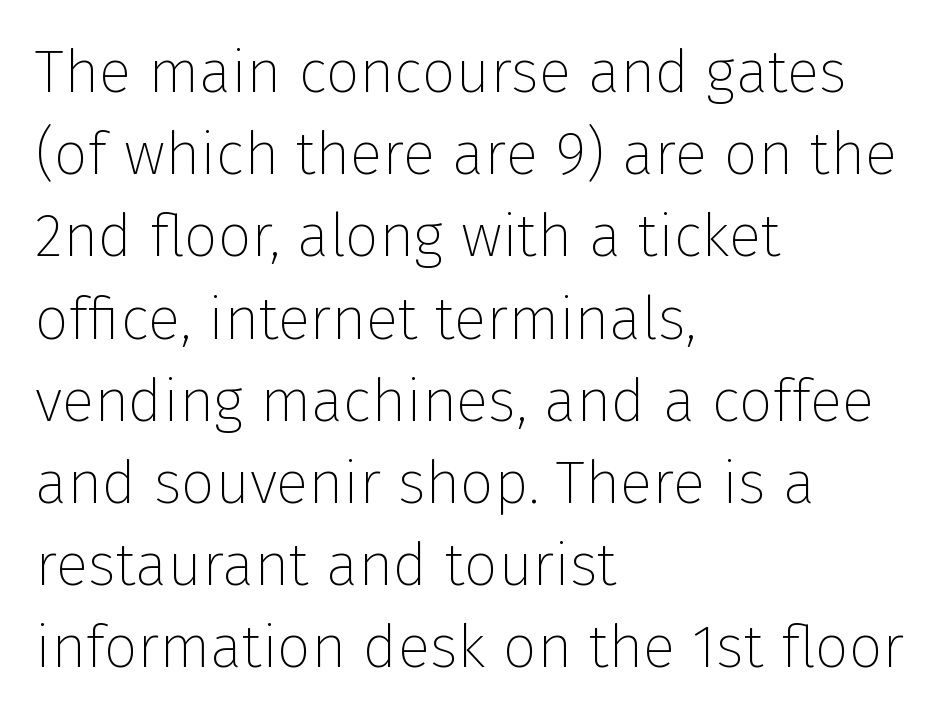
The vertical gap from one line to the next is medium. Do the letters lean? They stand straight. You could not count columns in this text — the font is proportionally spaced. Observe the ordinary spacing: letters are neighbours, not strangers. The strokes carry an ordinary text weight at most.
